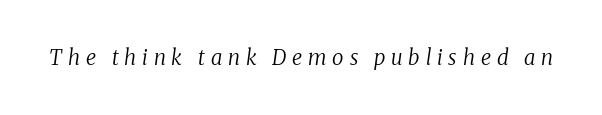
{"italic": "yes", "lean": "right", "slant_degrees": 8, "bold": "no", "underline": "no", "letter_spacing": "wide", "letter_spacing_em": 0.28, "glyph_px": 21}
